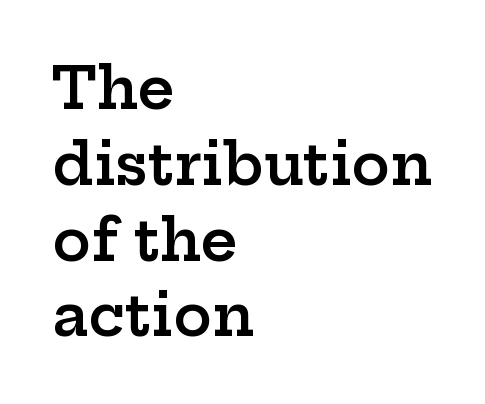
The image shows 57 px semibold, wide serif type, upright; set left-aligned, normal line spacing (1.33x), normal letter spacing, not underlined; low stroke contrast and a medium x-height.
